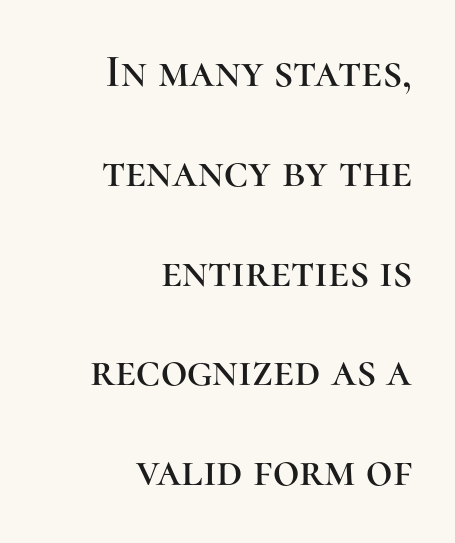
The image shows 46 px serif type, upright; set right-aligned, loose line spacing (2.17x), normal letter spacing, not underlined; high stroke contrast and a medium x-height.
